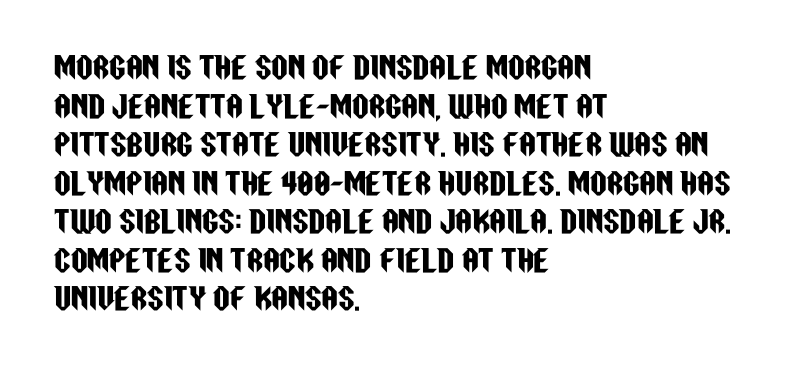
The image shows 29 px condensed sans-serif type, upright; set left-aligned, normal line spacing (1.33x), normal letter spacing, not underlined; low stroke contrast and a large x-height.
